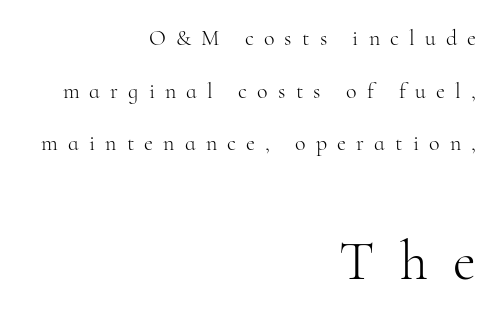
{"serif": "yes", "italic": "no", "bold": "no", "weight": "light", "width": "normal", "stroke_contrast": "high", "x_height": "small", "monospaced": "no", "underline": "no", "align": "right", "line_spacing": "loose", "line_spacing_ratio": 2.39, "letter_spacing": "wide", "letter_spacing_em": 0.46, "larger_block": "second", "size_ratio": 2.55, "glyph_px": 56}
